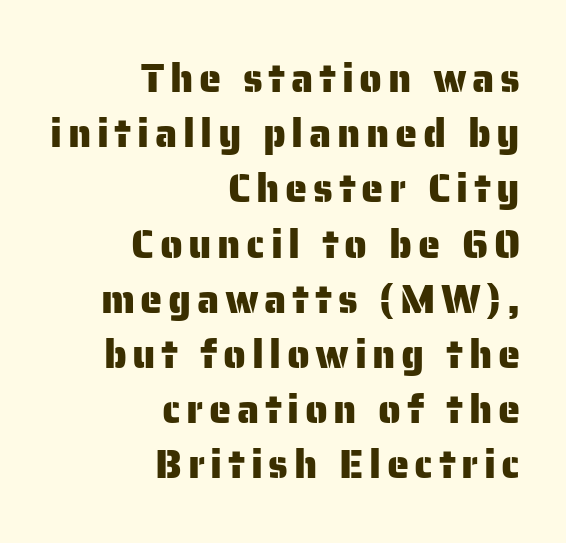
{"serif": "no", "italic": "no", "width": "normal", "stroke_contrast": "low", "x_height": "medium", "monospaced": "no", "underline": "no", "align": "right", "line_spacing": "normal", "line_spacing_ratio": 1.38, "glyph_px": 40}
